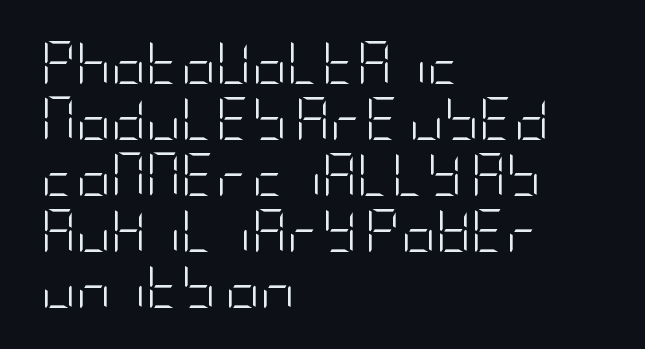
Q: Is the text bold? A: No.
Q: Is the text italic (slanted)? A: No, it is upright.
Q: Is the typeface a serif or a sans-serif typeface? A: Sans-serif.
Q: Is the text underlined? A: No.
Q: How is the paragraph aligned? A: Left-aligned.
Q: Is the spacing between letters normal or unusually wide? A: Normal.
Q: Is the spacing between lines tight, normal or loose? A: Normal.
Q: Width (condensed, normal, or wide)? A: Condensed.
Q: Stroke contrast? A: Low.
Q: x-height? A: Large.
